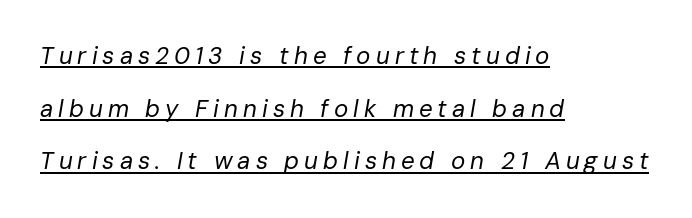
The image shows 24 px text type, italic (leaning right); set left-aligned, loose line spacing (2.19x), unusually wide letter spacing (+0.21 em), underlined.
